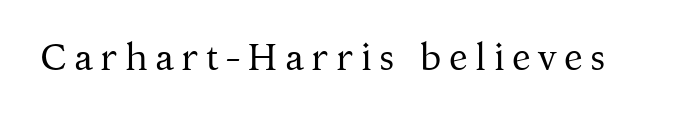
The image shows 38 px regular-weight serif type, upright; set not underlined; medium stroke contrast and a medium x-height.
